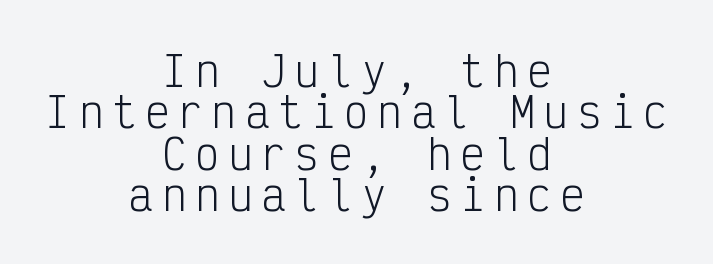
Tall strokes in this sample are plumb rather than angled. The passage shown is typed in a monospace face where columns stay perfectly aligned. Caption: face not bold, strokes unweighted. Is there much room between lines? No — they nearly touch. Centered paragraph, ragged on both sides. Each row of text sits above clean, open space.
